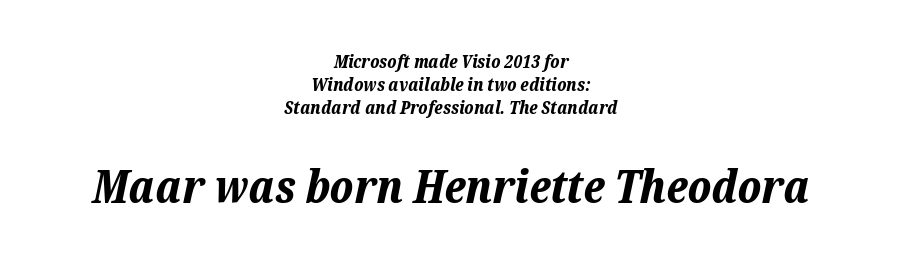
Q: Is the text bold? A: Yes.
Q: Is the text italic (slanted)? A: Yes, it leans right by about 12 degrees.
Q: Is the text underlined? A: No.
Q: How is the paragraph aligned? A: Centered.
Q: Is the spacing between letters normal or unusually wide? A: Normal.
Q: Is the spacing between lines tight, normal or loose? A: Normal.
Q: Which block of text is set in a larger size, the first (top) or the second (bottom)? A: The second (bottom) one.
Q: Width (condensed, normal, or wide)? A: Normal.
Q: Stroke contrast? A: Low.
Q: x-height? A: Medium.
Q: Monospaced? A: No.
